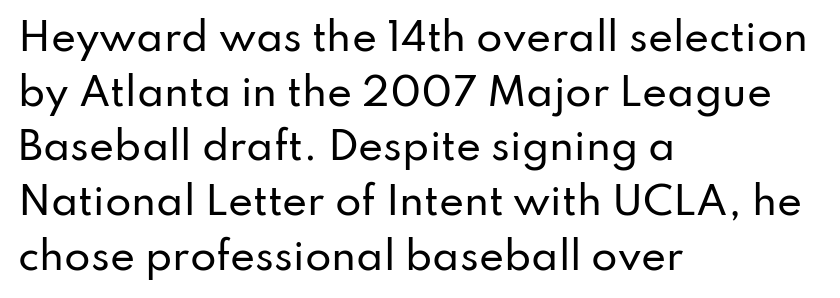
{"serif": "no", "italic": "no", "width": "normal", "stroke_contrast": "low", "x_height": "small", "monospaced": "no", "underline": "no", "align": "left", "line_spacing": "normal", "line_spacing_ratio": 1.44, "letter_spacing": "normal", "letter_spacing_em": 0.0, "glyph_px": 38}
